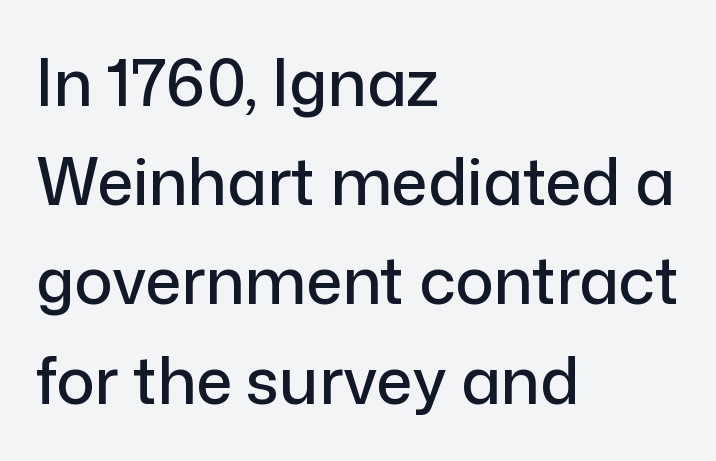
{"serif": "no", "italic": "no", "width": "normal", "stroke_contrast": "low", "x_height": "medium", "monospaced": "no", "underline": "no", "align": "left", "line_spacing": "normal", "line_spacing_ratio": 1.55, "letter_spacing": "normal", "letter_spacing_em": 0.0, "glyph_px": 64}
